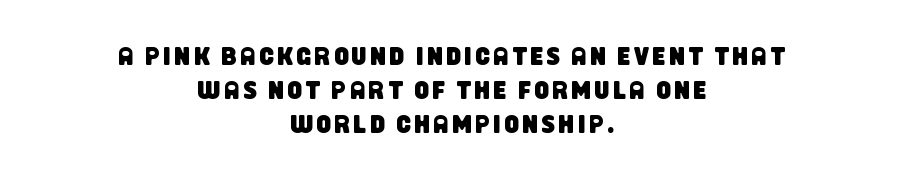
{"underline": "no", "align": "center", "line_spacing": "normal", "line_spacing_ratio": 1.36, "glyph_px": 25}
